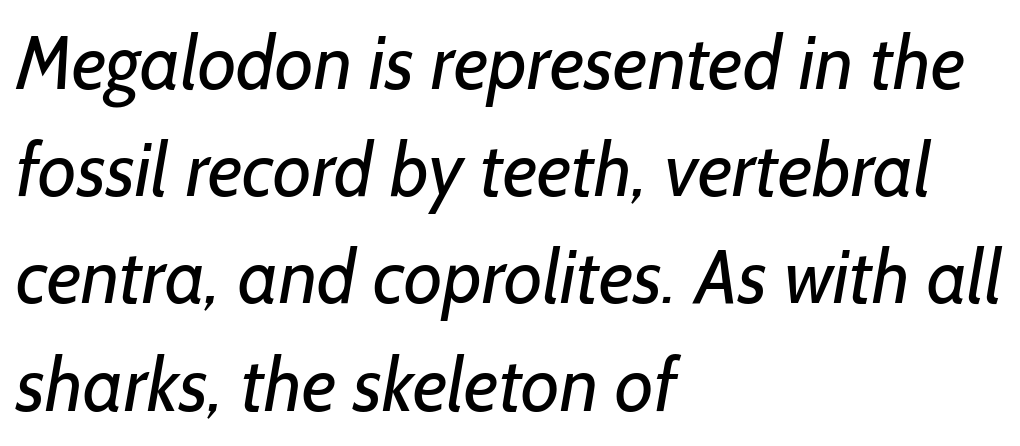
The image shows 75 px regular-weight sans-serif type; set left-aligned, normal line spacing (1.43x), normal letter spacing, not underlined; low stroke contrast and a medium x-height.
